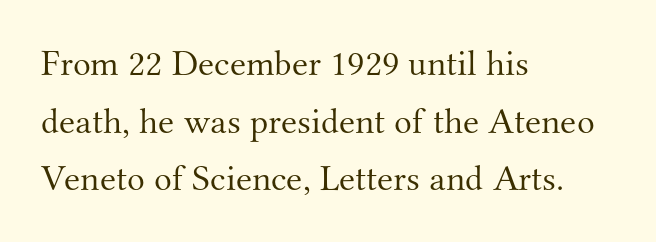
Here the glyphs are tracked normally, forming tight word shapes. These lines sit exactly where default settings would place them. When letters stand straight like this, we call the style roman or upright. Note the varied advance widths — an 'i' is clearly narrower than an 'm'. Font category for this specimen: serif.
